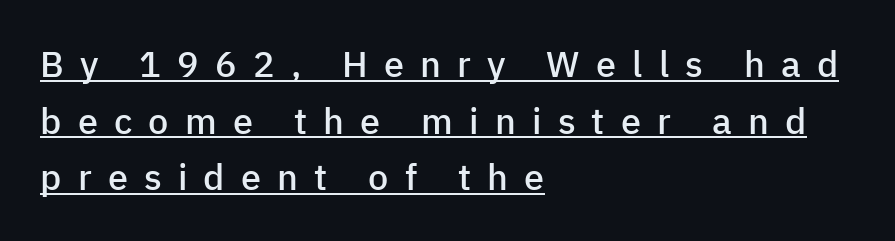
Q: Is the text bold? A: Semi-bold.
Q: Is the text italic (slanted)? A: No, it is upright.
Q: Is the typeface a serif or a sans-serif typeface? A: Sans-serif.
Q: Is the text underlined? A: Yes.
Q: How is the paragraph aligned? A: Left-aligned.
Q: Is the spacing between letters normal or unusually wide? A: Unusually wide.
Q: Is the spacing between lines tight, normal or loose? A: Normal.
Q: Width (condensed, normal, or wide)? A: Normal.
Q: Stroke contrast? A: Low.
Q: x-height? A: Medium.
Q: Monospaced? A: No.
